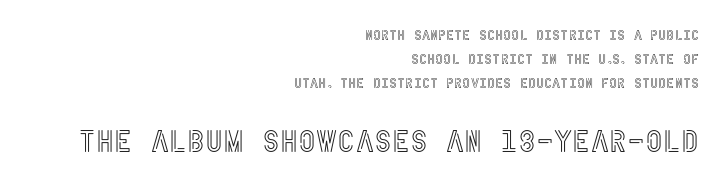
Block two is the big one; block one sits smaller above it. No italicization has been applied; the sample stays upright. Short note: letters normally spaced. The compositor pushed each line to the right boundary. Nobody drew a line under any word here.
